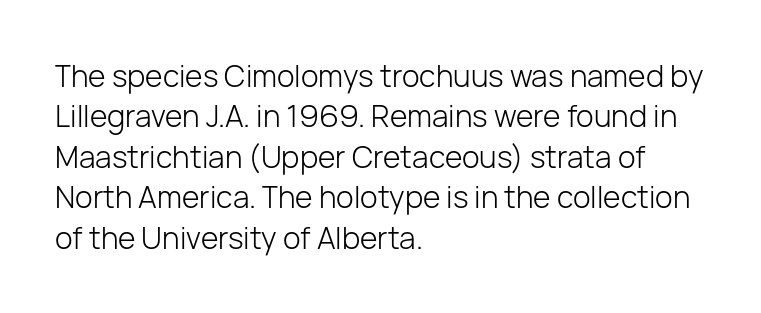
The image shows 30 px light sans-serif type, upright; set left-aligned, normal line spacing (1.35x), normal letter spacing, not underlined; low stroke contrast and a medium x-height.
